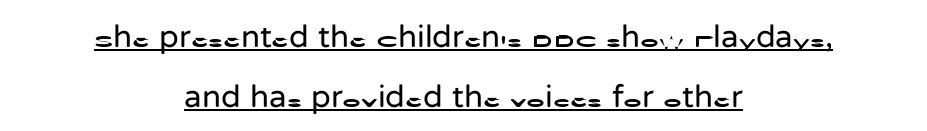
{"serif": "no", "italic": "no", "bold": "no", "weight": "regular", "width": "normal", "stroke_contrast": "low", "x_height": "medium", "monospaced": "no", "underline": "yes", "align": "center", "line_spacing_ratio": 1.87, "letter_spacing": "normal", "letter_spacing_em": 0.0, "glyph_px": 32}
